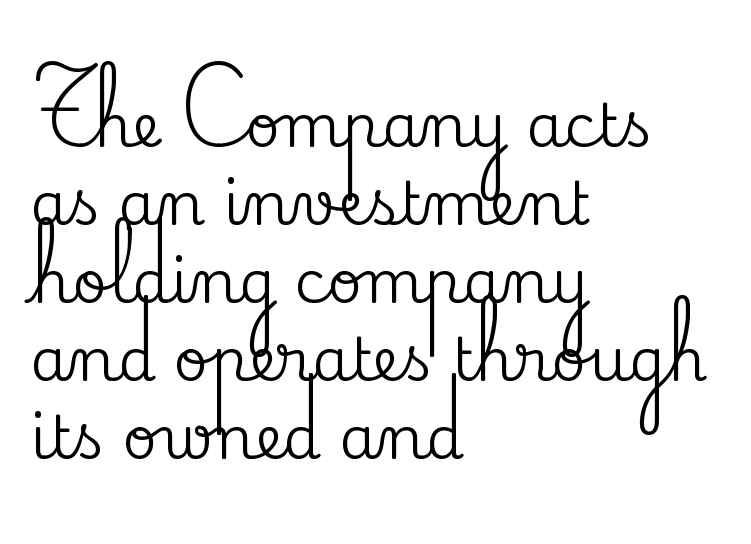
The passage shown has conventional tracking throughout. Posture: straight, roman, zero tilt. A typesetter would label this face a serif. The space directly below the letters is spotless.
